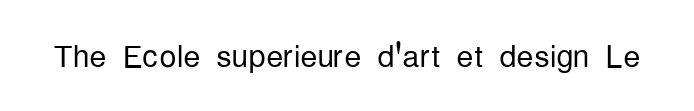
Q: Is the text bold? A: No.
Q: Is the text italic (slanted)? A: No, it is upright.
Q: Is the typeface a serif or a sans-serif typeface? A: Sans-serif.
Q: Is the text underlined? A: No.
Q: Is the spacing between letters normal or unusually wide? A: Normal.
Q: Width (condensed, normal, or wide)? A: Condensed.
Q: Stroke contrast? A: Low.
Q: x-height? A: Medium.
Q: Monospaced? A: No.
